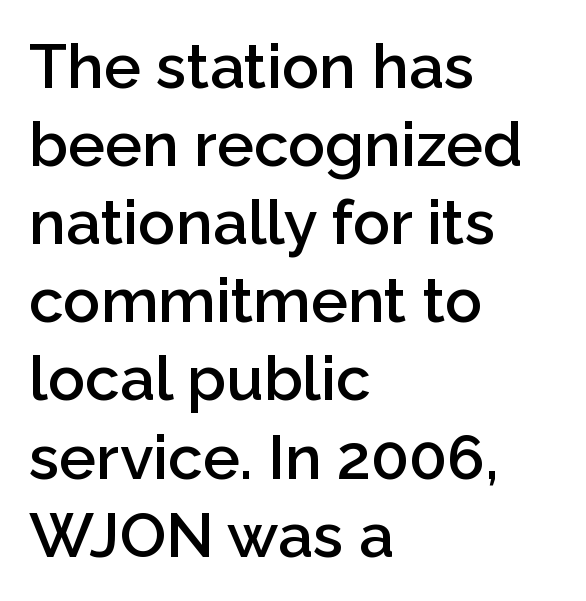
Q: Is the text bold? A: Semi-bold.
Q: Is the text italic (slanted)? A: No, it is upright.
Q: Is the typeface a serif or a sans-serif typeface? A: Sans-serif.
Q: Is the text underlined? A: No.
Q: How is the paragraph aligned? A: Left-aligned.
Q: Is the spacing between letters normal or unusually wide? A: Normal.
Q: Is the spacing between lines tight, normal or loose? A: Normal.
Q: Width (condensed, normal, or wide)? A: Normal.
Q: Stroke contrast? A: Low.
Q: x-height? A: Medium.
Q: Monospaced? A: No.
